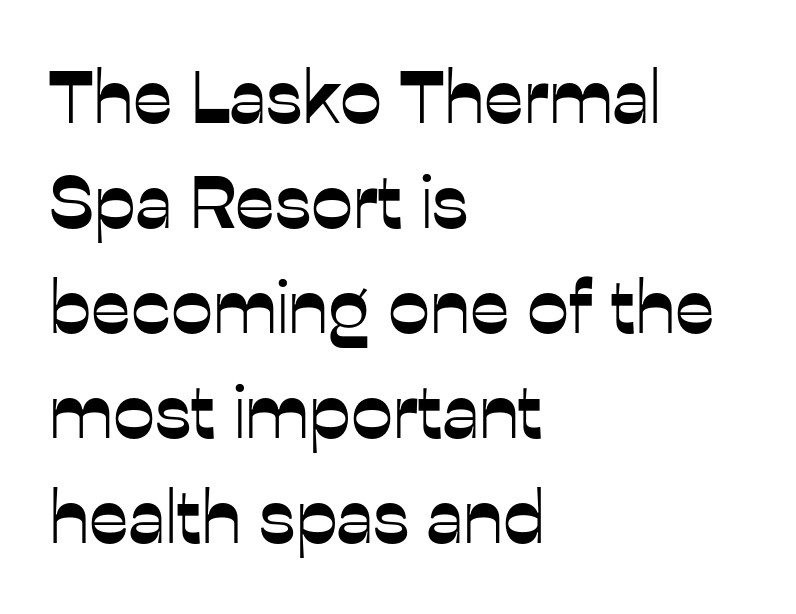
Q: Is the text italic (slanted)? A: No, it is upright.
Q: Is the typeface a serif or a sans-serif typeface? A: Sans-serif.
Q: Is the text underlined? A: No.
Q: How is the paragraph aligned? A: Left-aligned.
Q: Is the spacing between letters normal or unusually wide? A: Normal.
Q: Is the spacing between lines tight, normal or loose? A: Normal.
Q: Width (condensed, normal, or wide)? A: Normal.
Q: Stroke contrast? A: Low.
Q: x-height? A: Medium.
Q: Monospaced? A: No.
